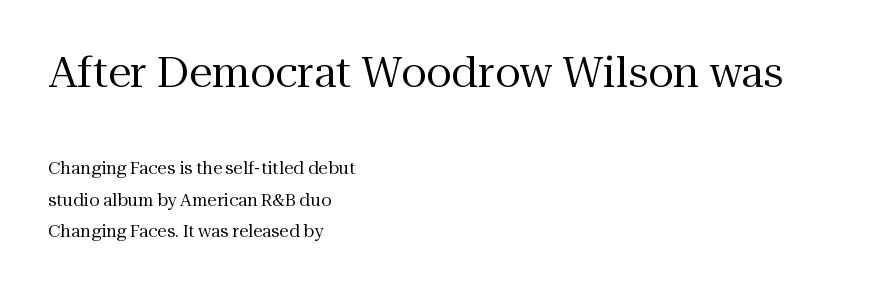
This rendering employs a face with finishing strokes, i.e., a serif. This sample has the flowing, uneven cadence of proportional lettering. These lines were composed using upright roman letters. Look at the tracking — it's just the regular setting, nothing added. Size hierarchy here favors the leading block over the trailing one. Any mark beneath the type? The region is blank.
